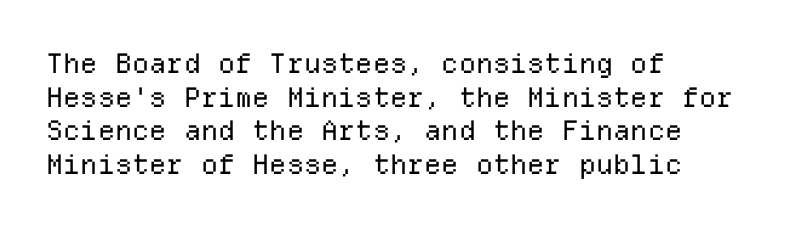
{"italic": "no", "bold": "no", "underline": "no", "align": "left", "line_spacing": "normal", "line_spacing_ratio": 1.25, "letter_spacing": "normal", "letter_spacing_em": 0.0, "glyph_px": 27}
